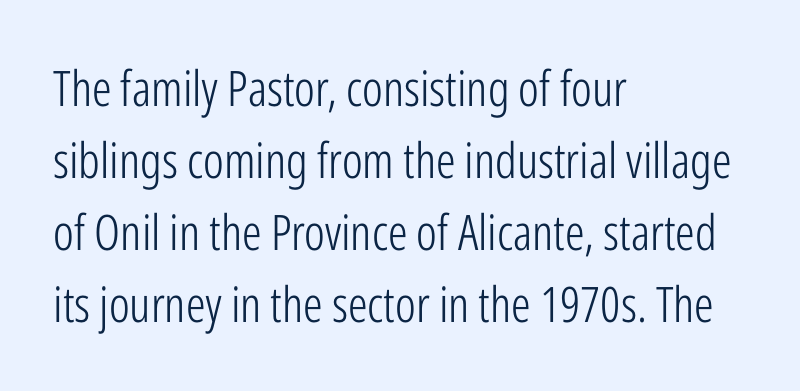
Q: Is the text bold? A: No.
Q: Is the text italic (slanted)? A: No, it is upright.
Q: Is the typeface a serif or a sans-serif typeface? A: Sans-serif.
Q: Is the text underlined? A: No.
Q: How is the paragraph aligned? A: Left-aligned.
Q: Is the spacing between letters normal or unusually wide? A: Normal.
Q: Is the spacing between lines tight, normal or loose? A: Normal.
Q: Width (condensed, normal, or wide)? A: Condensed.
Q: Stroke contrast? A: Low.
Q: x-height? A: Medium.
Q: Monospaced? A: No.
